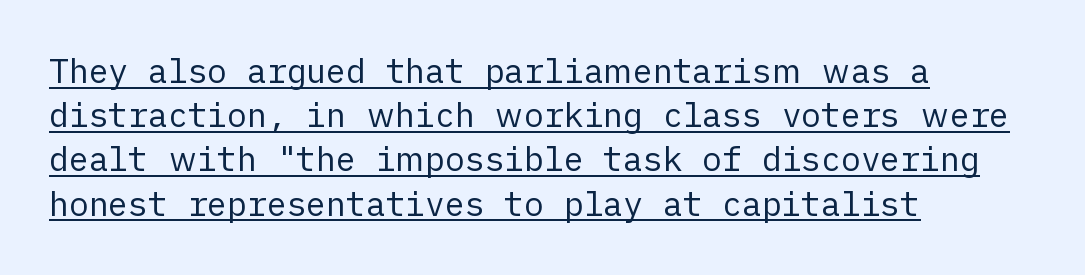
The image shows 33 px regular-weight sans-serif type, upright; set left-aligned, normal line spacing (1.34x), normal letter spacing, underlined; low stroke contrast and a medium x-height.
